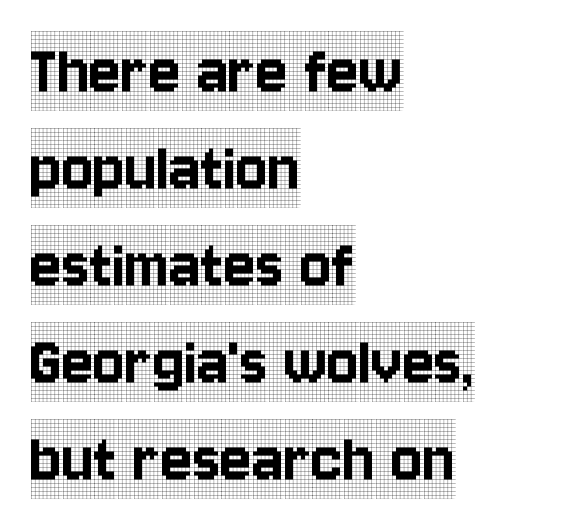
The image shows 74 px condensed serif type, upright; set left-aligned, normal line spacing (1.31x), normal letter spacing, not underlined; a large x-height.
